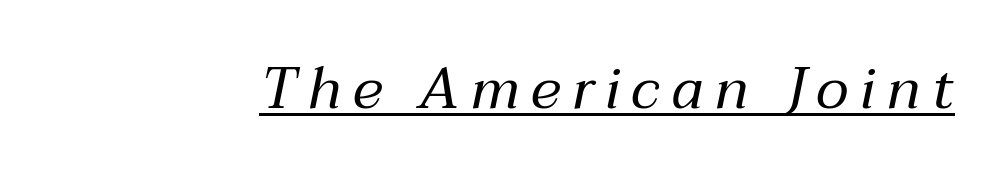
{"italic": "yes", "lean": "right", "slant_degrees": 12, "bold": "no", "weight": "regular", "width": "normal", "stroke_contrast": "medium", "x_height": "medium", "monospaced": "no", "underline": "yes", "glyph_px": 58}
